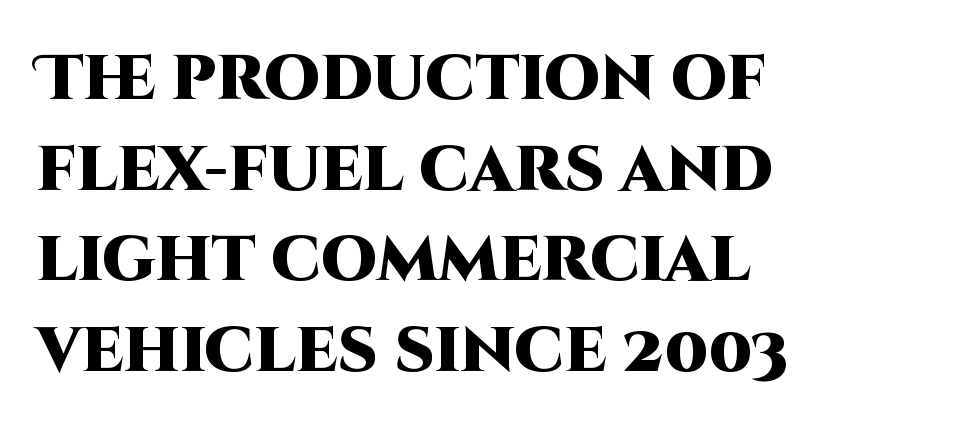
The image shows 63 px heavy sans-serif type, upright; set left-aligned, normal line spacing (1.44x), normal letter spacing, not underlined; high stroke contrast and a large x-height.
